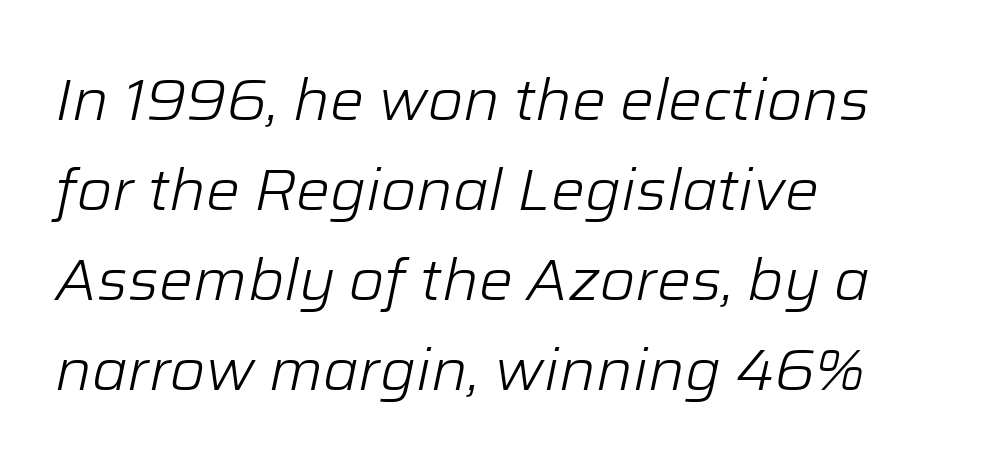
Q: Is the text bold? A: No.
Q: Is the text italic (slanted)? A: Yes, it leans right by about 12 degrees.
Q: Is the text underlined? A: No.
Q: How is the paragraph aligned? A: Left-aligned.
Q: Is the spacing between letters normal or unusually wide? A: Normal.
Q: Is the spacing between lines tight, normal or loose? A: Normal.
Q: Width (condensed, normal, or wide)? A: Normal.
Q: Stroke contrast? A: Low.
Q: x-height? A: Medium.
Q: Monospaced? A: No.
